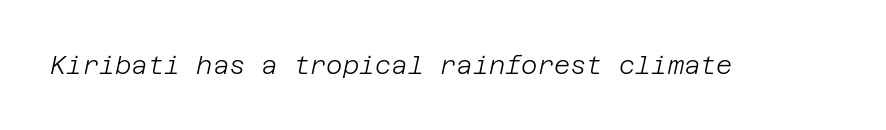
The image shows 25 px text type, italic (leaning right); set normal letter spacing, not underlined.
